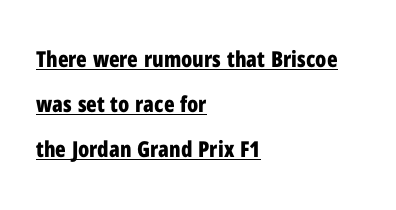
{"italic": "no", "bold": "yes", "underline": "yes", "align": "left", "line_spacing": "loose", "line_spacing_ratio": 2.04, "letter_spacing": "normal", "letter_spacing_em": 0.0, "glyph_px": 22}
